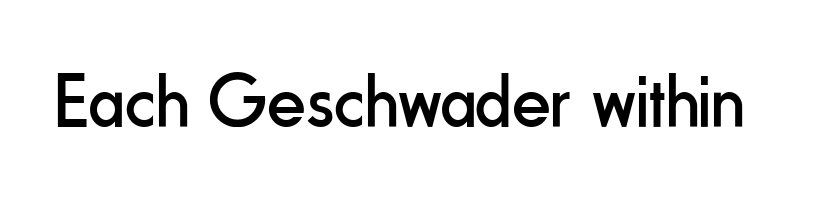
The image shows 76 px regular-weight, condensed sans-serif type, upright; set normal letter spacing, not underlined; low stroke contrast and a small x-height.
